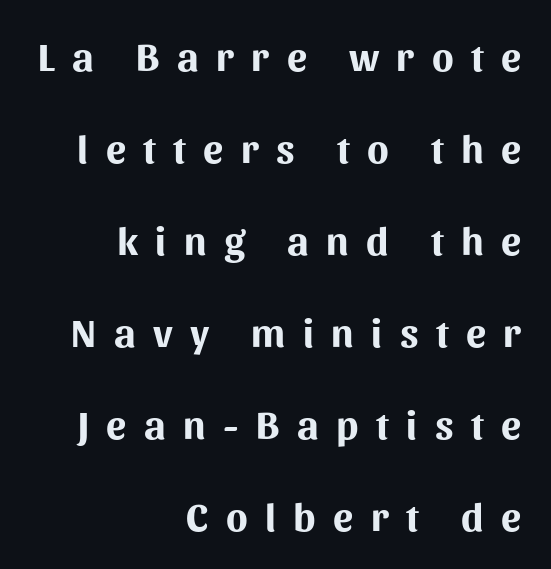
Posture: upright roman. A typesetter would call this proportional, since set widths differ per character. Substantial extra tracking has been applied to these lines. Each letter's strokes conclude bluntly, with no projecting serifs. Just letters on the line, the space beneath them empty. Is there much room between lines? Yes — plenty of vertical air separates them.
